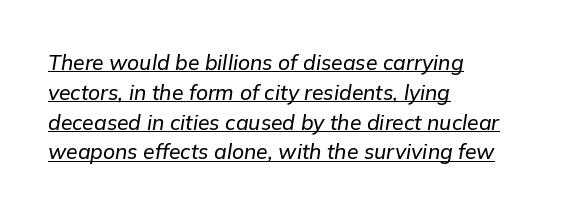
Q: Is the text italic (slanted)? A: Yes, it leans right by about 9 degrees.
Q: Is the text underlined? A: Yes.
Q: How is the paragraph aligned? A: Left-aligned.
Q: Is the spacing between letters normal or unusually wide? A: Normal.
Q: Is the spacing between lines tight, normal or loose? A: Normal.
